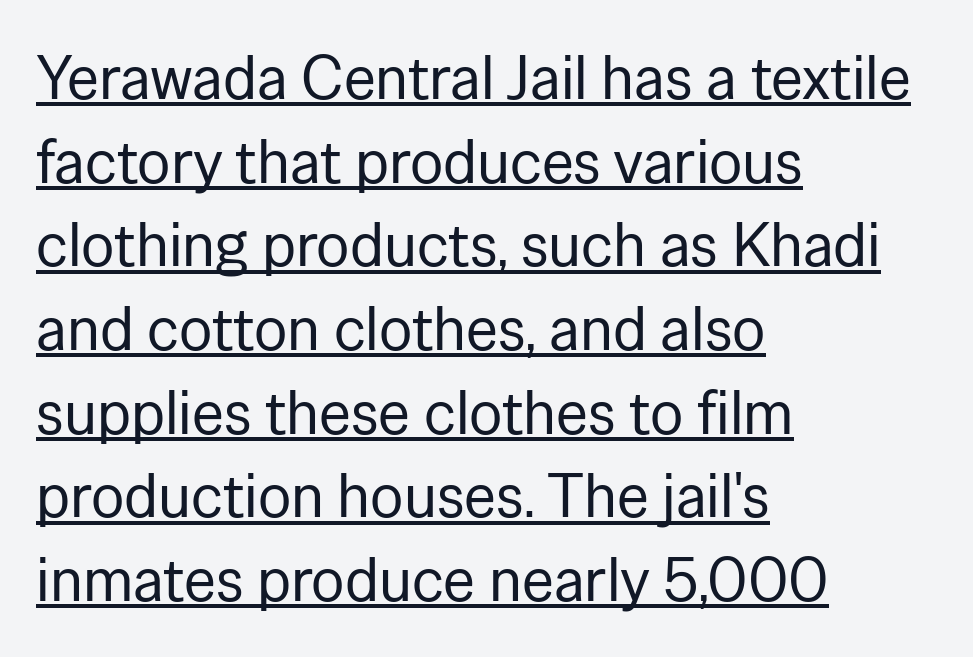
Q: Is the text bold? A: No.
Q: Is the text italic (slanted)? A: No, it is upright.
Q: Is the typeface a serif or a sans-serif typeface? A: Sans-serif.
Q: Is the text underlined? A: Yes.
Q: How is the paragraph aligned? A: Left-aligned.
Q: Is the spacing between letters normal or unusually wide? A: Normal.
Q: Is the spacing between lines tight, normal or loose? A: Normal.
Q: Width (condensed, normal, or wide)? A: Normal.
Q: Stroke contrast? A: Low.
Q: x-height? A: Medium.
Q: Monospaced? A: No.
